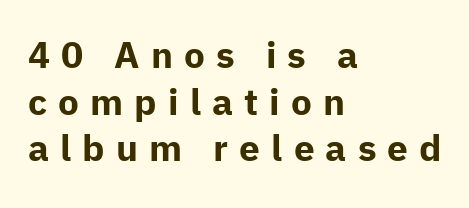
What's the leading like? Ordinary, nothing unusual. Regarding serifs, this sample does without them. The type sits square on the baseline with zero lean. Short and long lines alike share a common starting point at left. Letters rest on an invisible, unmarked baseline. Each word looks stretched out because of the extra space between its letters.
